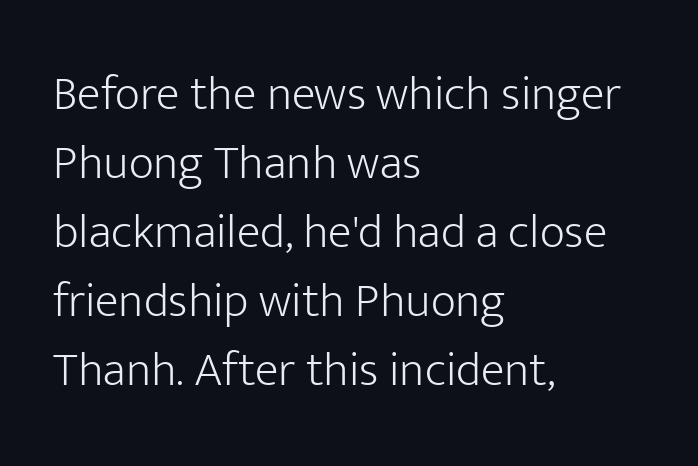
Serif or sans? Sans — the stroke terminals are bare. What's the leading like? Ordinary, nothing unusual. The space beneath each line is pristine and unruled. Stems and bowls with no extra thickness — not bold.
